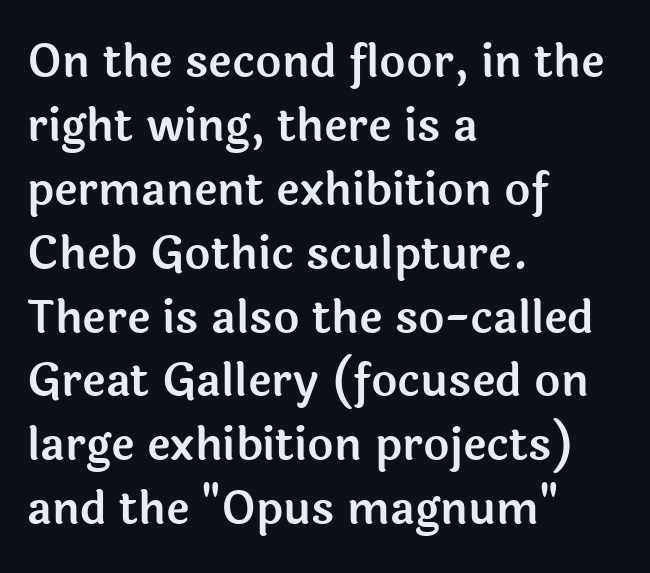
When letters stand straight like this, we call the style roman or upright. A typesetter would call this proportional, since set widths differ per character. Does the copy run flush right? No — it runs flush left. A normal amount of white space separates one row of letters from the next.
